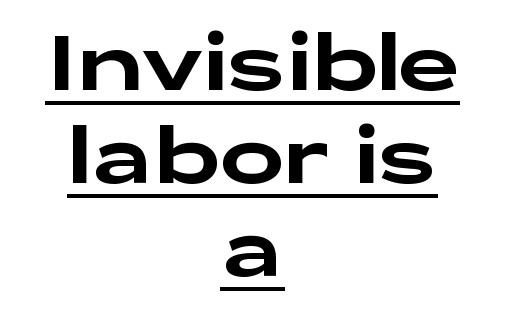
Notice how a bar underscores the lettering throughout. Does extra space separate the letters? No, they use regular spacing. In terms of letterform style, serifs are entirely absent. The paragraph has two soft edges and a firm central axis. If you drew a line through each stem, it would be perfectly vertical. The face used here is proportionally spaced, like ordinary book or web type.
